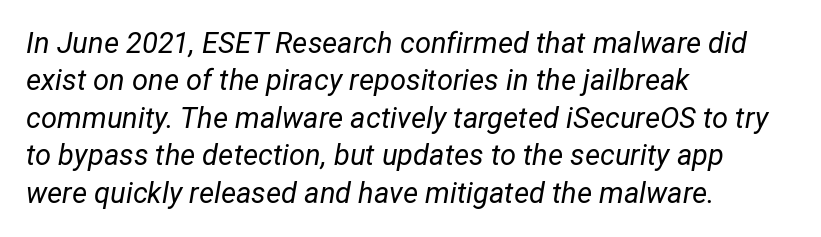
The image shows 29 px regular-weight type, italic (leaning right); set left-aligned, normal line spacing (1.29x), normal letter spacing, not underlined; low stroke contrast and a medium x-height.
